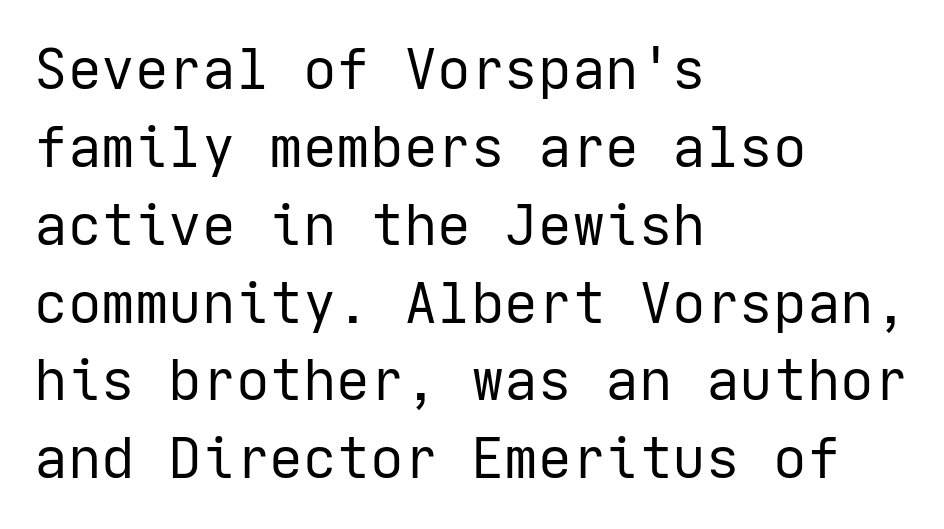
{"serif": "no", "italic": "no", "bold": "no", "weight": "regular", "width": "normal", "stroke_contrast": "low", "x_height": "medium", "underline": "no", "align": "left", "line_spacing": "normal", "line_spacing_ratio": 1.39, "letter_spacing": "normal", "letter_spacing_em": 0.0, "glyph_px": 56}
